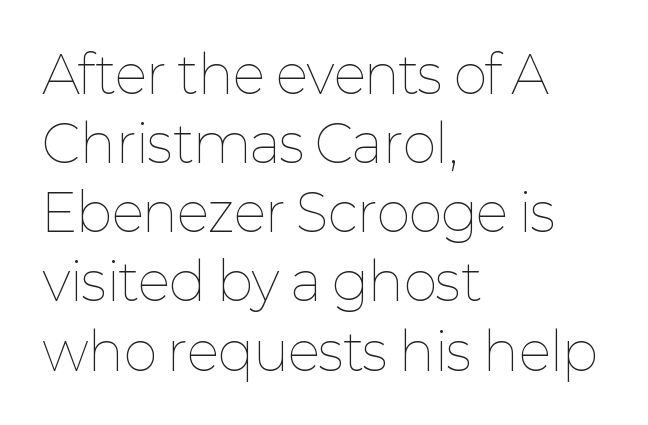
Q: Is the text bold? A: No.
Q: Is the text italic (slanted)? A: No, it is upright.
Q: Is the text underlined? A: No.
Q: How is the paragraph aligned? A: Left-aligned.
Q: Is the spacing between letters normal or unusually wide? A: Normal.
Q: Is the spacing between lines tight, normal or loose? A: Normal.
Q: Width (condensed, normal, or wide)? A: Normal.
Q: Stroke contrast? A: Low.
Q: x-height? A: Medium.
Q: Monospaced? A: No.
